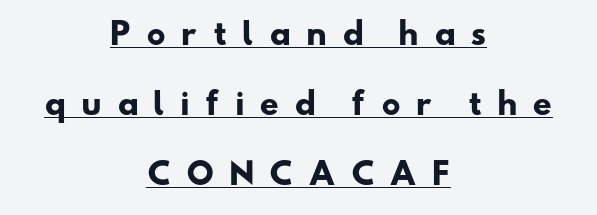
Q: Is the text bold? A: Yes.
Q: Is the typeface a serif or a sans-serif typeface? A: Sans-serif.
Q: Is the text underlined? A: Yes.
Q: How is the paragraph aligned? A: Centered.
Q: Is the spacing between letters normal or unusually wide? A: Unusually wide.
Q: Is the spacing between lines tight, normal or loose? A: Loose.
Q: Width (condensed, normal, or wide)? A: Wide.
Q: Stroke contrast? A: Low.
Q: x-height? A: Small.
Q: Monospaced? A: No.
